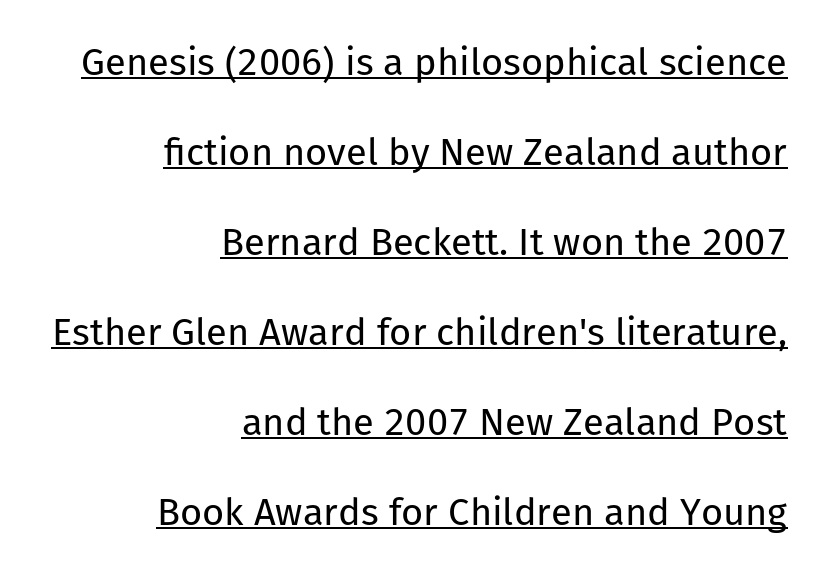
{"serif": "no", "italic": "no", "bold": "no", "weight": "regular", "width": "normal", "stroke_contrast": "low", "x_height": "medium", "monospaced": "no", "underline": "yes", "align": "right", "line_spacing": "loose", "line_spacing_ratio": 2.37, "letter_spacing": "normal", "letter_spacing_em": 0.0, "glyph_px": 38}
